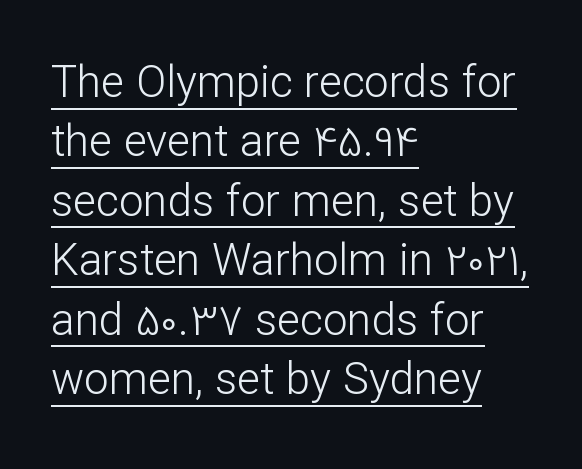
This is the regular roman posture of the typeface. Standard letterfit; no display-style spreading of the glyphs. Successive baselines arrive at the customary interval. Note: no serifs on the glyphs. Check the space under the baseline: a stroke is drawn there. Line beginnings align vertically; line endings do not.
